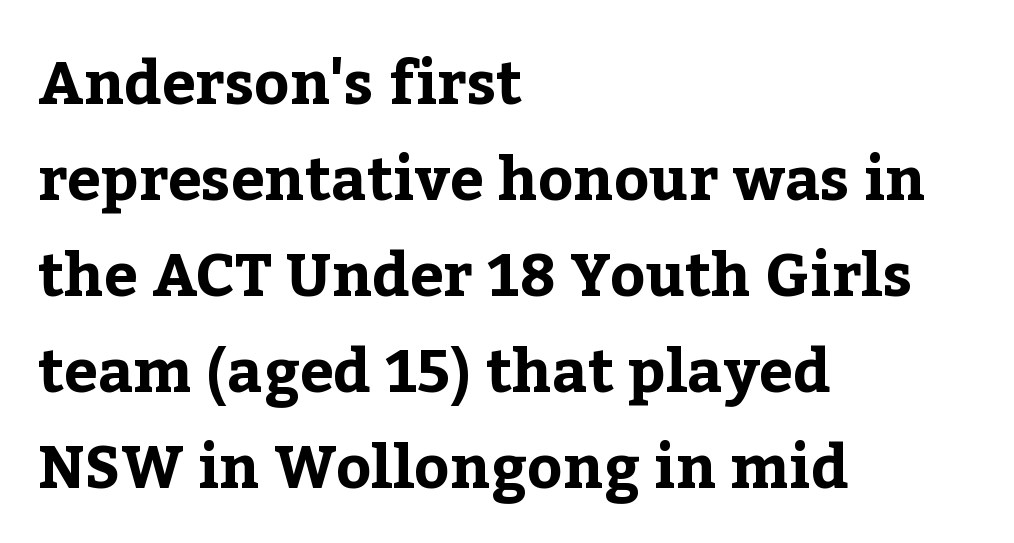
Q: Is the text bold? A: Yes.
Q: Is the text italic (slanted)? A: No, it is upright.
Q: Is the typeface a serif or a sans-serif typeface? A: Serif.
Q: Is the text underlined? A: No.
Q: How is the paragraph aligned? A: Left-aligned.
Q: Is the spacing between letters normal or unusually wide? A: Normal.
Q: Is the spacing between lines tight, normal or loose? A: Normal.
Q: Width (condensed, normal, or wide)? A: Normal.
Q: Stroke contrast? A: Low.
Q: x-height? A: Medium.
Q: Monospaced? A: No.
